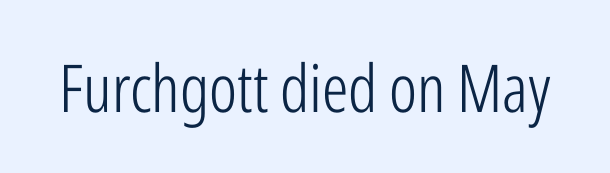
Letter spacing: default. Are there feet on the stems? There aren't — it's a sans. Unmarked baselines from the first word to the last. Do the letters lean? They stand straight.
